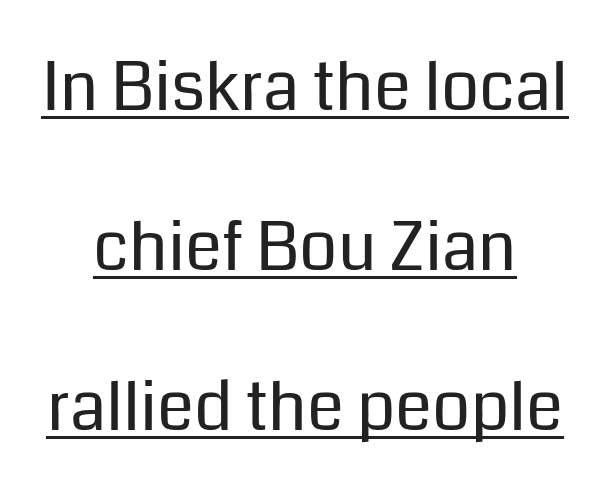
Q: Is the text bold? A: No.
Q: Is the text italic (slanted)? A: No, it is upright.
Q: Is the typeface a serif or a sans-serif typeface? A: Sans-serif.
Q: Is the text underlined? A: Yes.
Q: How is the paragraph aligned? A: Centered.
Q: Is the spacing between letters normal or unusually wide? A: Normal.
Q: Is the spacing between lines tight, normal or loose? A: Loose.
Q: Width (condensed, normal, or wide)? A: Normal.
Q: Stroke contrast? A: Low.
Q: x-height? A: Medium.
Q: Monospaced? A: No.
